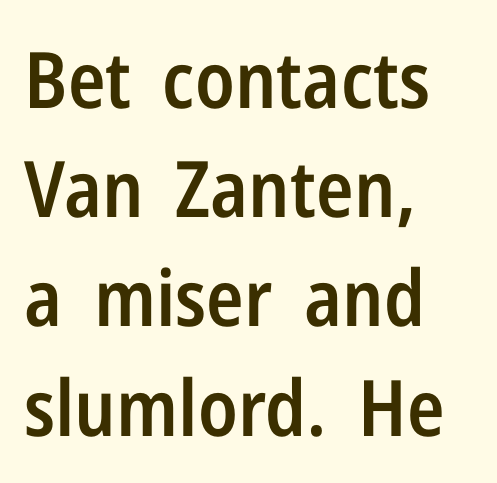
{"serif": "no", "italic": "no", "bold": "semi", "weight": "semibold", "width": "condensed", "stroke_contrast": "low", "x_height": "medium", "monospaced": "no", "underline": "no", "align": "left", "line_spacing": "normal", "line_spacing_ratio": 1.4, "letter_spacing": "normal", "letter_spacing_em": 0.0, "glyph_px": 78}
